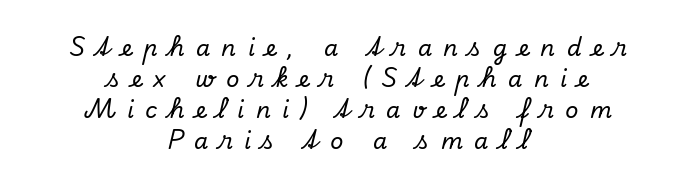
{"italic": "yes", "lean": "right", "slant_degrees": 13, "underline": "no", "align": "center", "line_spacing": "normal", "line_spacing_ratio": 1.35, "letter_spacing": "wide", "letter_spacing_em": 0.49, "glyph_px": 23}
